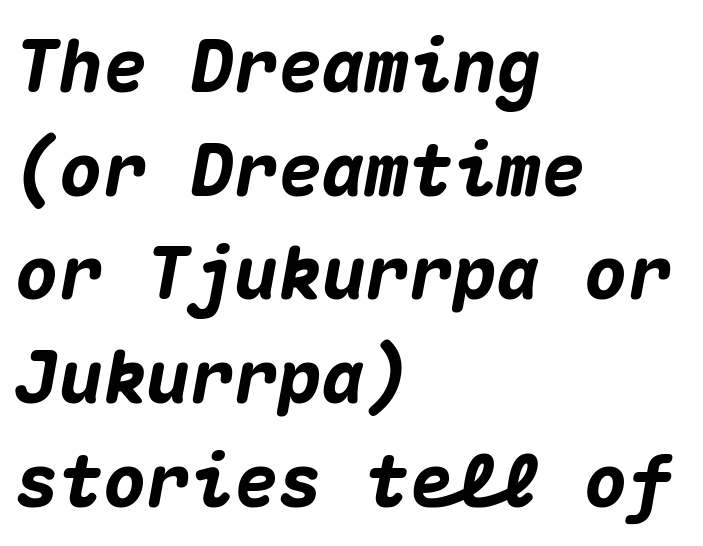
Q: Is the text bold? A: Yes.
Q: Is the text italic (slanted)? A: Yes, it leans right by about 10 degrees.
Q: Is the text underlined? A: No.
Q: How is the paragraph aligned? A: Left-aligned.
Q: Is the spacing between letters normal or unusually wide? A: Normal.
Q: Is the spacing between lines tight, normal or loose? A: Normal.
Q: Width (condensed, normal, or wide)? A: Normal.
Q: Stroke contrast? A: Medium.
Q: x-height? A: Medium.
Q: Monospaced? A: Yes.
